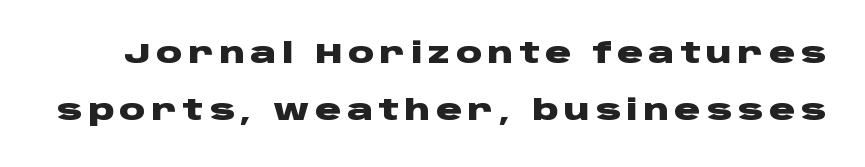
The rendering shows plain stroke endings on the letterforms — a sans-serif design. A typesetter would call this proportional, since set widths differ per character. Chunky letters — that's bold for sure. A roman cut, with each character standing at attention. The specimen omits any rule beneath the text block's lines.
